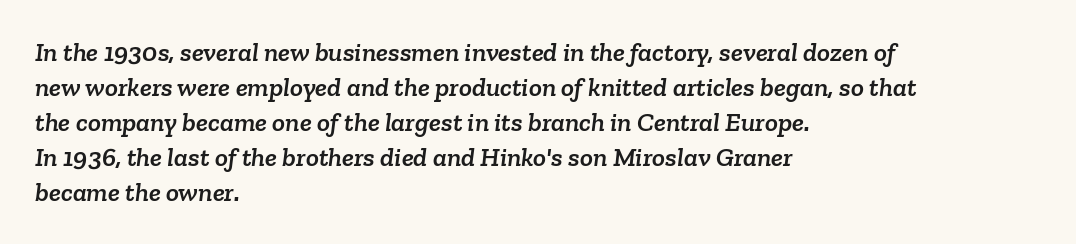
Q: Is the text underlined? A: No.
Q: How is the paragraph aligned? A: Left-aligned.
Q: Is the spacing between letters normal or unusually wide? A: Normal.
Q: Is the spacing between lines tight, normal or loose? A: Normal.
